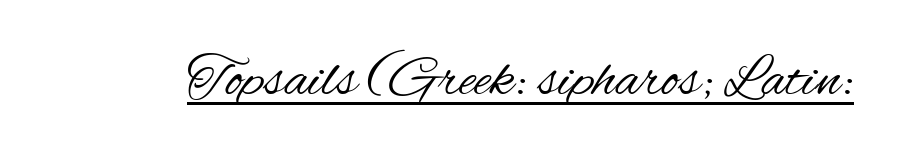
Q: Is the text bold? A: No.
Q: Is the text italic (slanted)? A: Yes.
Q: Is the typeface a serif or a sans-serif typeface? A: Sans-serif.
Q: Is the text underlined? A: Yes.
Q: Is the spacing between letters normal or unusually wide? A: Normal.
Q: Width (condensed, normal, or wide)? A: Condensed.
Q: Stroke contrast? A: Medium.
Q: x-height? A: Small.
Q: Monospaced? A: No.
